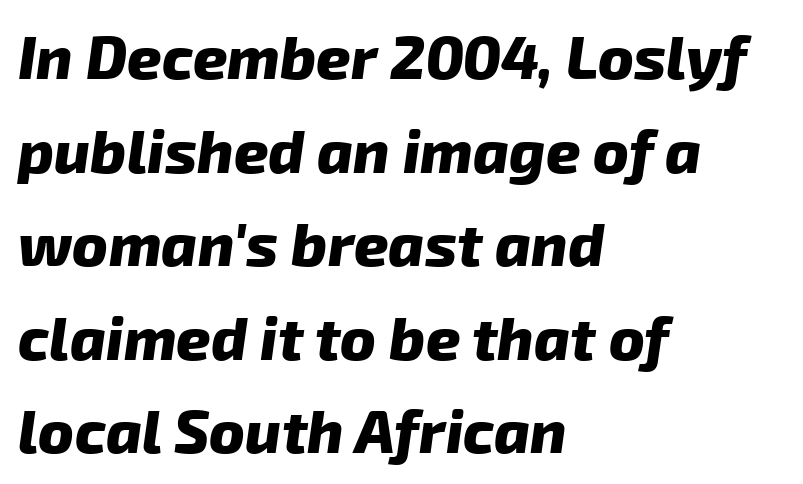
The image shows 60 px heavy sans-serif type; set left-aligned, normal line spacing (1.56x), normal letter spacing, not underlined; low stroke contrast and a medium x-height.
